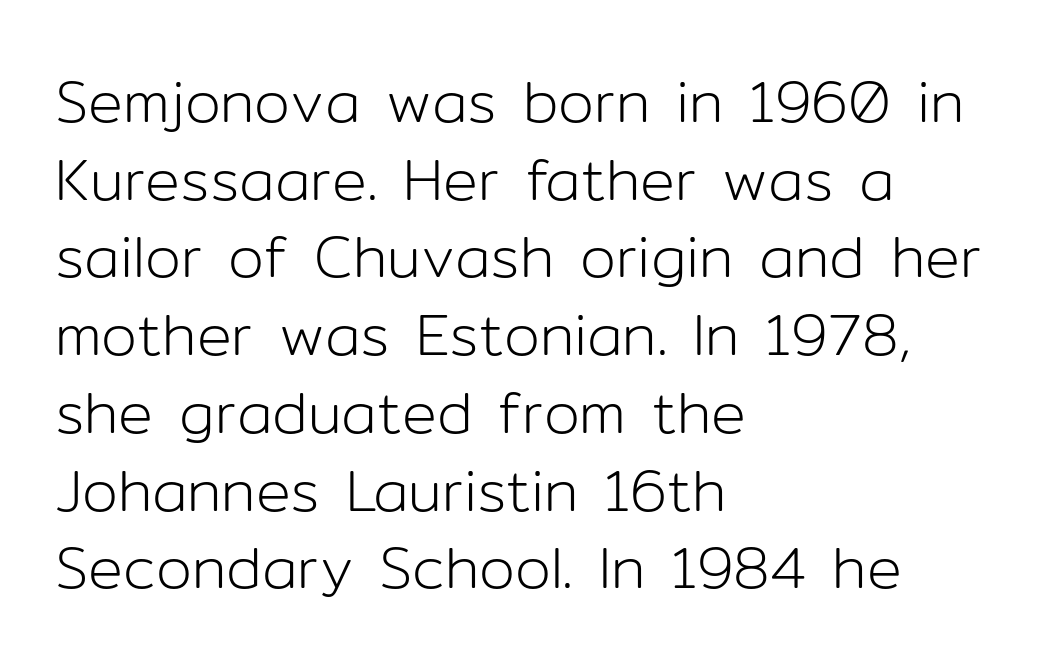
This rendering leaves character spacing at its baseline value. The passage shown stacks its lines at a standard gap. The rendering shows plain stroke endings on the letterforms — a sans-serif design. A student would call this left alignment; a typographer would say flush left, rag right. You could not count columns in this text — the font is proportionally spaced. Tall strokes in this sample are plumb rather than angled.
